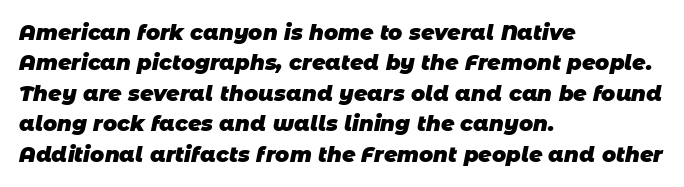
Q: Is the text bold? A: Yes.
Q: Is the text underlined? A: No.
Q: How is the paragraph aligned? A: Left-aligned.
Q: Is the spacing between letters normal or unusually wide? A: Normal.
Q: Is the spacing between lines tight, normal or loose? A: Normal.
